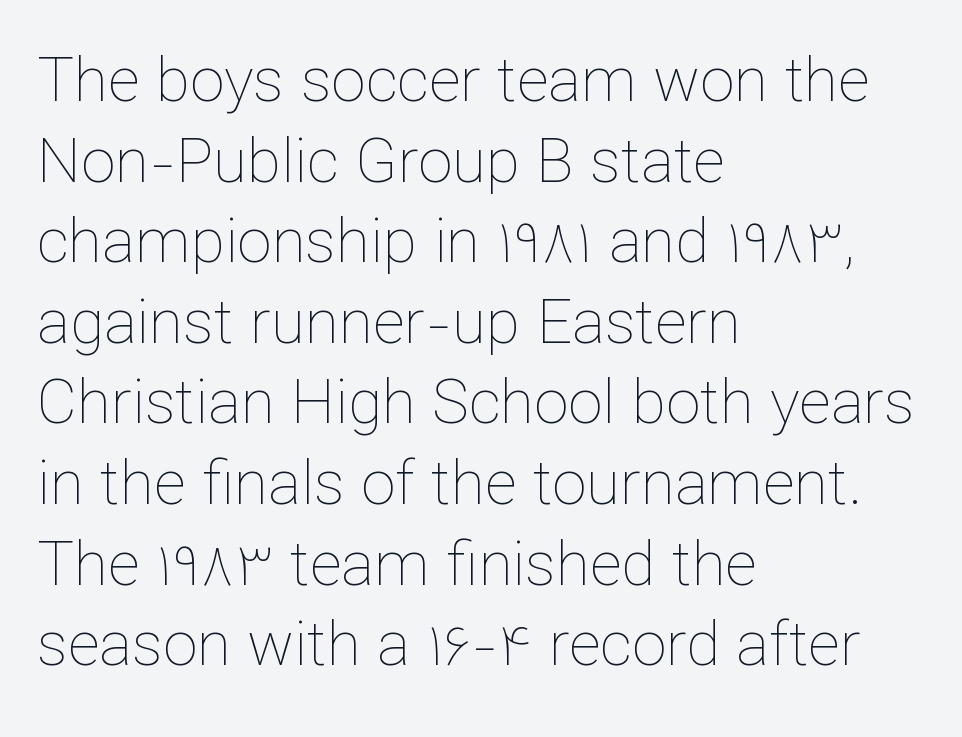
{"italic": "no", "bold": "no", "weight": "thin", "width": "normal", "stroke_contrast": "low", "x_height": "medium", "monospaced": "no", "underline": "no", "align": "left", "line_spacing": "normal", "line_spacing_ratio": 1.3, "letter_spacing": "normal", "letter_spacing_em": 0.0, "glyph_px": 62}
